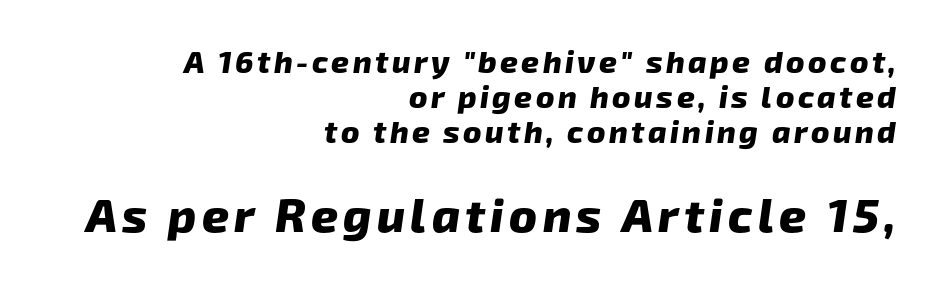
Just letters on the line, the space beneath them empty. The paragraph has a hard right edge and a soft left edge. Bigger letters appear in the bottom chunk; the top chunk is reduced. Strong, thick strokes mark this as bold type.
